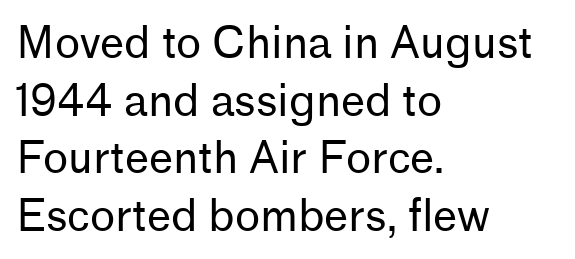
{"serif": "no", "italic": "no", "bold": "no", "weight": "regular", "width": "normal", "stroke_contrast": "low", "x_height": "medium", "monospaced": "no", "underline": "no", "align": "left", "line_spacing": "normal", "line_spacing_ratio": 1.34, "letter_spacing": "normal", "letter_spacing_em": 0.0, "glyph_px": 43}
